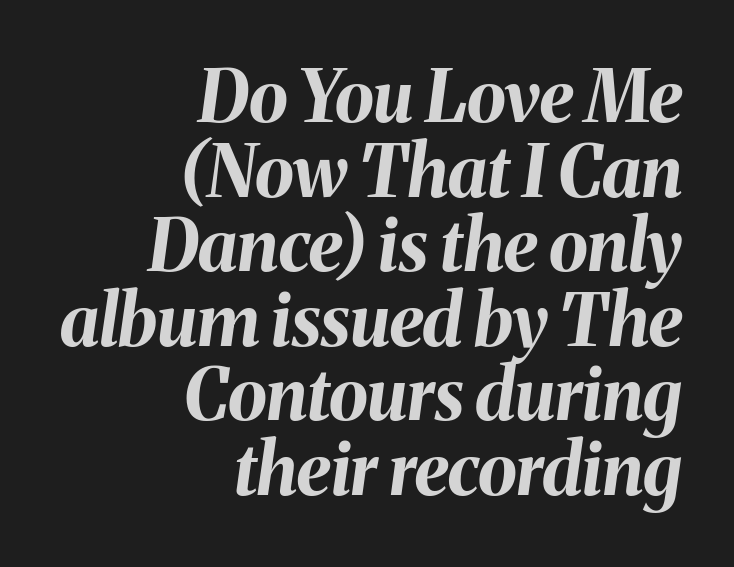
If you drew a ruler down the right edge, every line would touch it. Italic? Definitely — the glyphs are oblique. Is the letter spacing exaggerated? No — it looks like the ordinary default. Check under the words: just untouched page.
